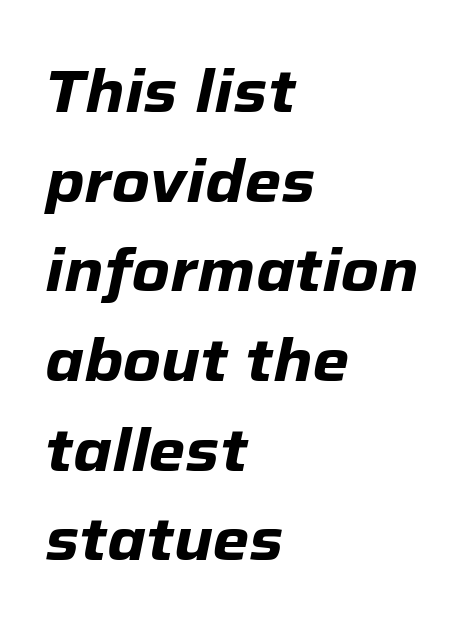
The image shows 59 px heavy type, italic (leaning right); set left-aligned, normal line spacing (1.52x), normal letter spacing, not underlined; low stroke contrast and a medium x-height.
